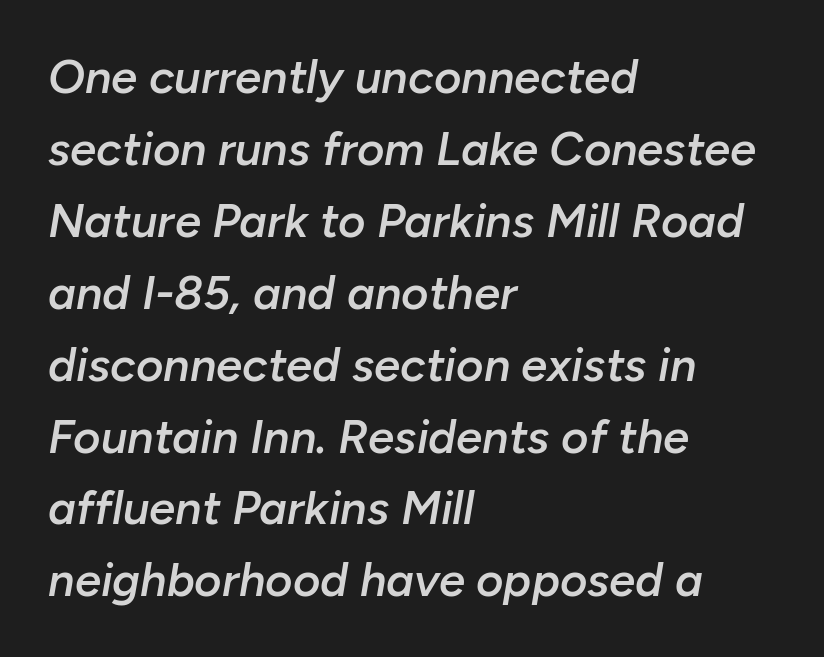
Q: Is the text bold? A: Semi-bold.
Q: Is the text italic (slanted)? A: Yes, it leans right by about 10 degrees.
Q: Is the text underlined? A: No.
Q: How is the paragraph aligned? A: Left-aligned.
Q: Is the spacing between letters normal or unusually wide? A: Normal.
Q: Is the spacing between lines tight, normal or loose? A: Normal.
Q: Width (condensed, normal, or wide)? A: Normal.
Q: Stroke contrast? A: Low.
Q: x-height? A: Medium.
Q: Monospaced? A: No.
